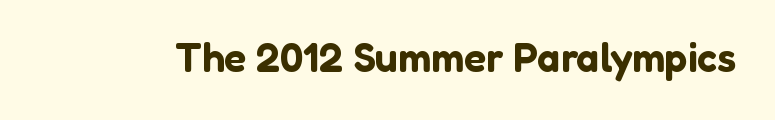
Students, note that the glyphs here touch the page at normal intervals. The gap between lines stays unmarked. The characters display no serif detailing; their extremities are plain. You could not count columns in this text — the font is proportionally spaced. Posture: straight, roman, zero tilt.
